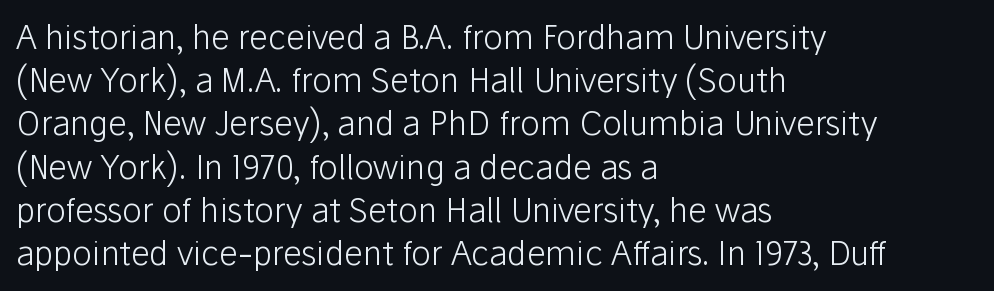
The image shows 33 px light sans-serif type, upright; set left-aligned, normal line spacing (1.31x), normal letter spacing, not underlined; low stroke contrast and a medium x-height.
